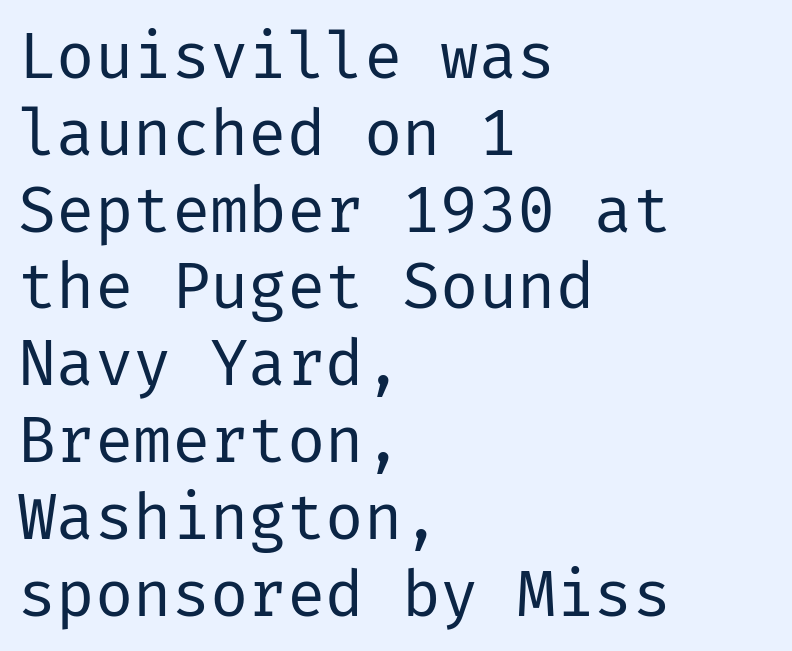
Q: Is the text bold? A: No.
Q: Is the text italic (slanted)? A: No, it is upright.
Q: Is the typeface a serif or a sans-serif typeface? A: Sans-serif.
Q: Is the text underlined? A: No.
Q: How is the paragraph aligned? A: Left-aligned.
Q: Is the spacing between letters normal or unusually wide? A: Normal.
Q: Width (condensed, normal, or wide)? A: Normal.
Q: Stroke contrast? A: Low.
Q: x-height? A: Medium.
